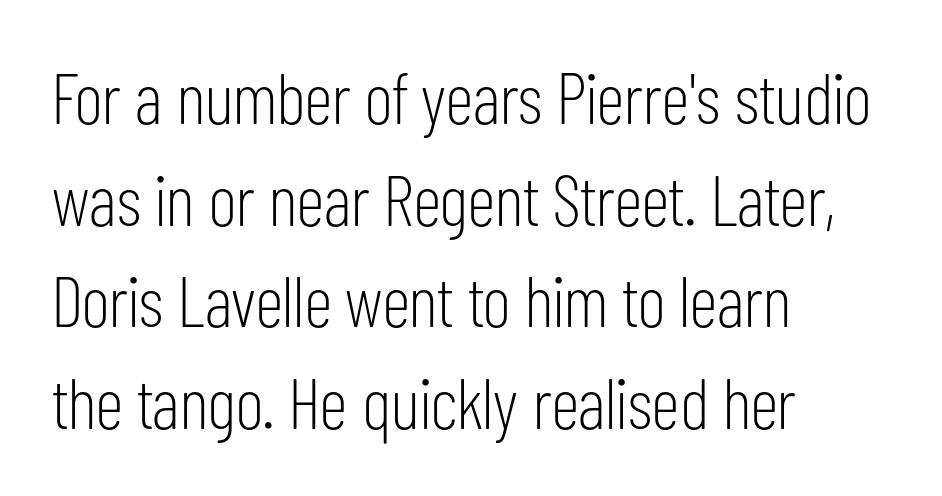
{"serif": "no", "italic": "no", "bold": "no", "weight": "light", "width": "condensed", "stroke_contrast": "low", "x_height": "medium", "monospaced": "no", "underline": "no", "align": "left", "line_spacing": "normal", "line_spacing_ratio": 1.41, "letter_spacing": "normal", "letter_spacing_em": 0.0, "glyph_px": 72}
